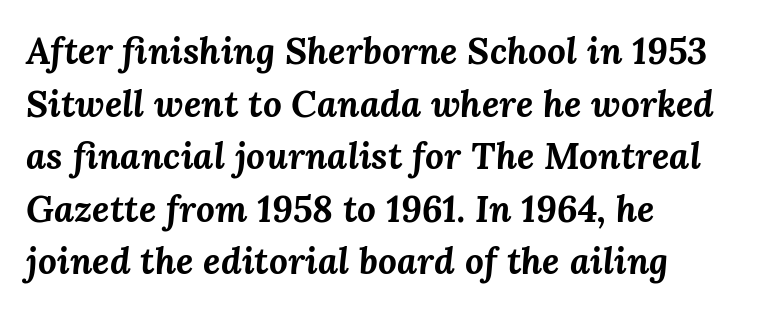
Q: Is the text bold? A: Yes.
Q: Is the text italic (slanted)? A: Yes, it leans right by about 3 degrees.
Q: Is the text underlined? A: No.
Q: How is the paragraph aligned? A: Left-aligned.
Q: Is the spacing between letters normal or unusually wide? A: Normal.
Q: Is the spacing between lines tight, normal or loose? A: Normal.
Q: Width (condensed, normal, or wide)? A: Normal.
Q: Stroke contrast? A: Medium.
Q: x-height? A: Medium.
Q: Monospaced? A: No.
